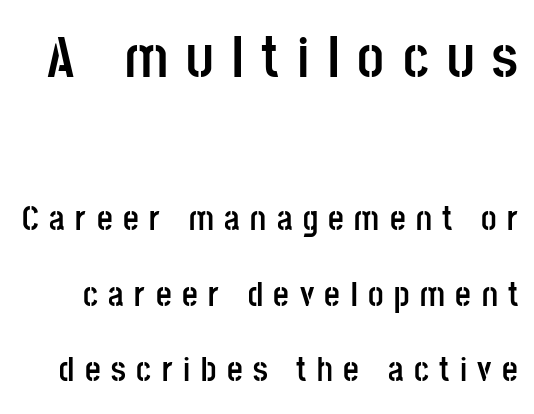
{"serif": "no", "italic": "no", "bold": "yes", "weight": "semibold", "width": "condensed", "stroke_contrast": "low", "x_height": "large", "monospaced": "no", "underline": "no", "line_spacing": "loose", "line_spacing_ratio": 2.23, "letter_spacing": "wide", "letter_spacing_em": 0.31, "larger_block": "first", "size_ratio": 1.74, "glyph_px": 59}
